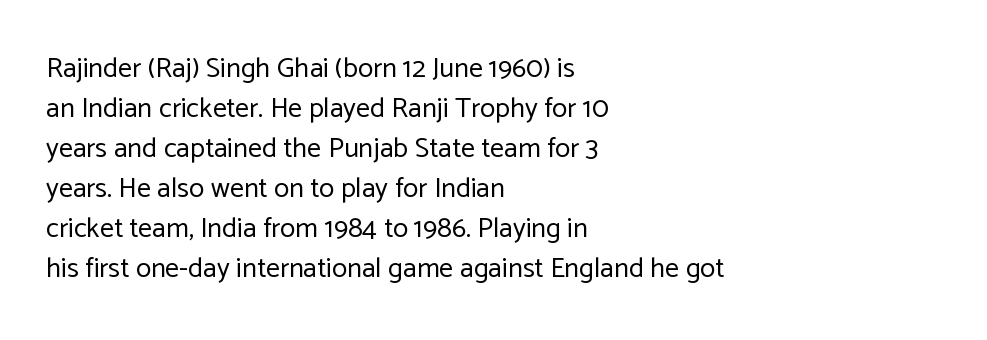
Q: Is the text bold? A: No.
Q: Is the text italic (slanted)? A: No, it is upright.
Q: Is the typeface a serif or a sans-serif typeface? A: Sans-serif.
Q: Is the text underlined? A: No.
Q: How is the paragraph aligned? A: Left-aligned.
Q: Is the spacing between letters normal or unusually wide? A: Normal.
Q: Is the spacing between lines tight, normal or loose? A: Normal.
Q: Width (condensed, normal, or wide)? A: Normal.
Q: Stroke contrast? A: Low.
Q: x-height? A: Medium.
Q: Monospaced? A: No.
